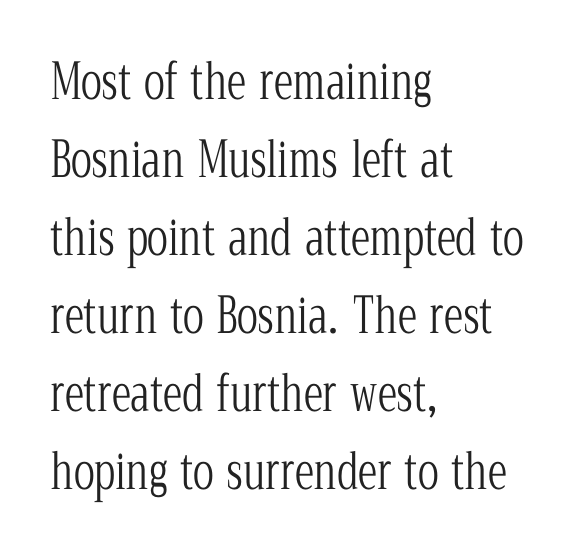
The image shows 49 px light, condensed serif type, upright; set left-aligned, normal line spacing (1.59x), normal letter spacing, not underlined; low stroke contrast and a medium x-height.
